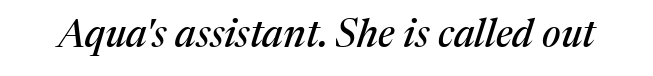
Q: Is the text italic (slanted)? A: Yes, it leans right by about 17 degrees.
Q: Is the typeface a serif or a sans-serif typeface? A: Serif.
Q: Is the text underlined? A: No.
Q: Is the spacing between letters normal or unusually wide? A: Normal.
Q: Width (condensed, normal, or wide)? A: Normal.
Q: Stroke contrast? A: Medium.
Q: x-height? A: Medium.
Q: Monospaced? A: No.
